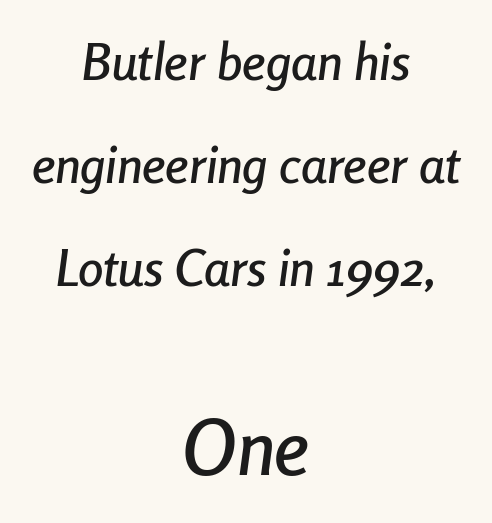
{"italic": "yes", "lean": "right", "slant_degrees": 8, "width": "condensed", "stroke_contrast": "low", "x_height": "medium", "monospaced": "no", "underline": "no", "align": "center", "line_spacing": "loose", "line_spacing_ratio": 2.02, "letter_spacing": "normal", "letter_spacing_em": 0.0, "larger_block": "second", "size_ratio": 1.49, "glyph_px": 76}
